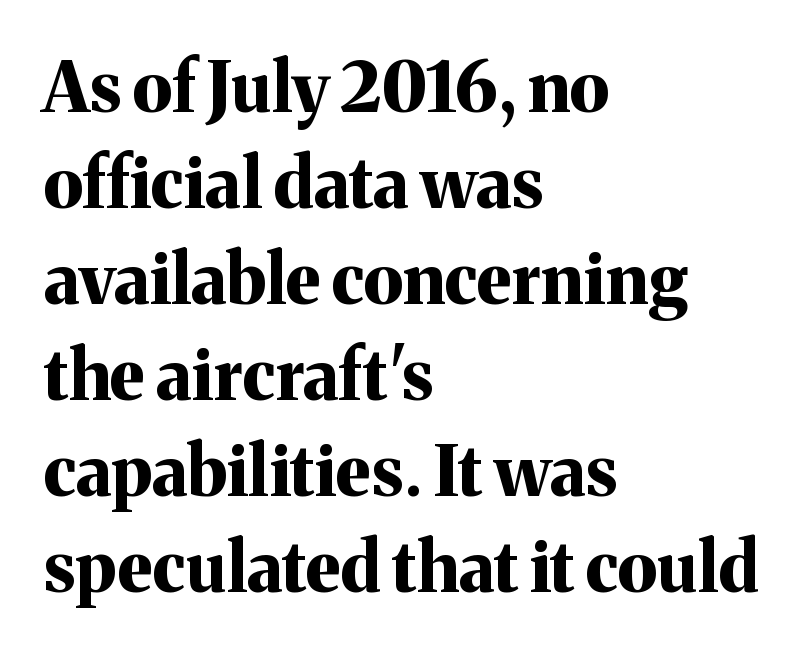
The image shows 69 px bold serif type, upright; set left-aligned, normal line spacing (1.39x), normal letter spacing, not underlined; medium stroke contrast and a medium x-height.
